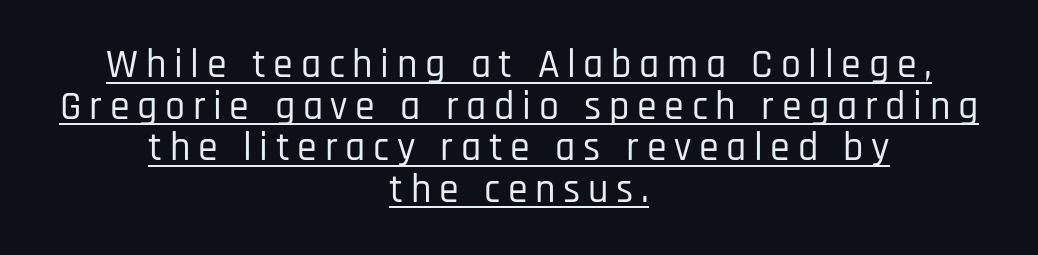
{"serif": "no", "italic": "no", "width": "condensed", "stroke_contrast": "low", "x_height": "large", "monospaced": "no", "underline": "yes", "align": "center", "line_spacing": "tight", "line_spacing_ratio": 1.04, "glyph_px": 40}
